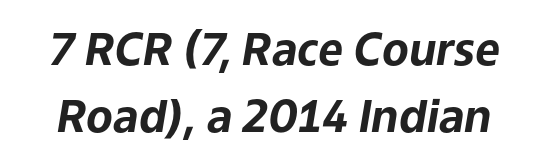
Q: Is the text bold? A: Yes.
Q: Is the text italic (slanted)? A: Yes, it leans right by about 9 degrees.
Q: Is the text underlined? A: No.
Q: Is the spacing between letters normal or unusually wide? A: Normal.
Q: Is the spacing between lines tight, normal or loose? A: Normal.
Q: Width (condensed, normal, or wide)? A: Normal.
Q: Stroke contrast? A: Low.
Q: x-height? A: Medium.
Q: Monospaced? A: No.
